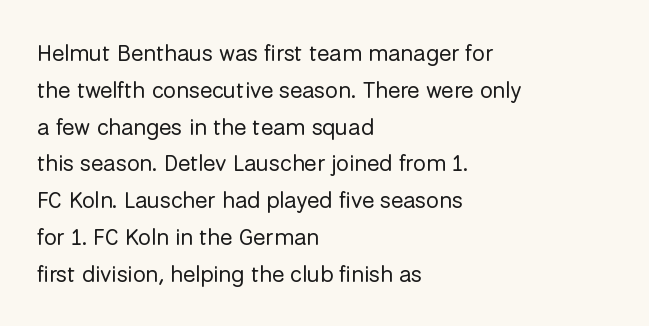
The image shows 23 px text type, upright; set left-aligned, normal line spacing (1.6x), normal letter spacing, not underlined.
